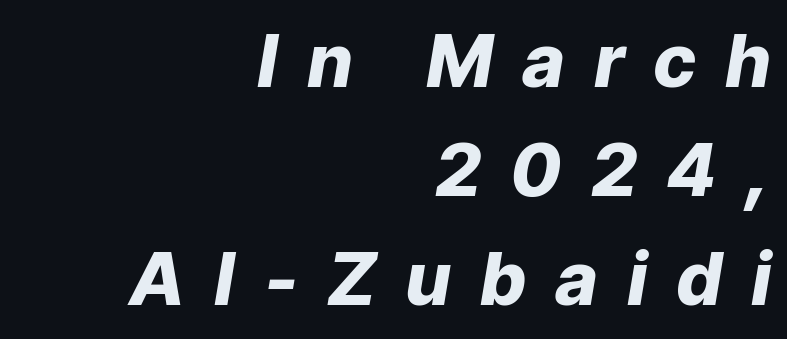
The image shows 73 px heavy type, italic (leaning right); set right-aligned, normal line spacing (1.49x), unusually wide letter spacing (+0.42 em), not underlined; low stroke contrast and a medium x-height.
